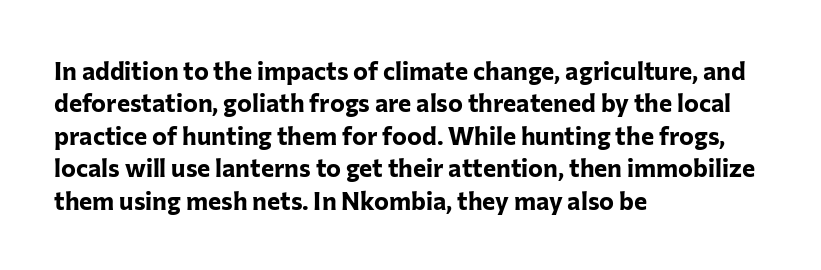
The image shows 25 px bold type, upright; set left-aligned, normal line spacing (1.3x), normal letter spacing, not underlined.
